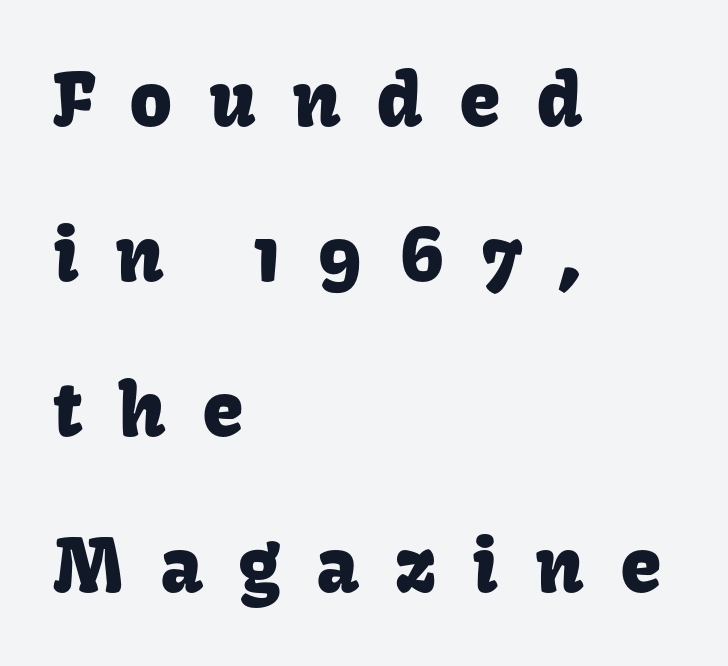
The foot of each line stays bare and open. The type sits square on the baseline with zero lean. Looks like regular typesetting: each glyph gets only the width it needs. Typographically, this falls in the sans-serif category. Reading down the column, the eye jumps a long way to each next line.
